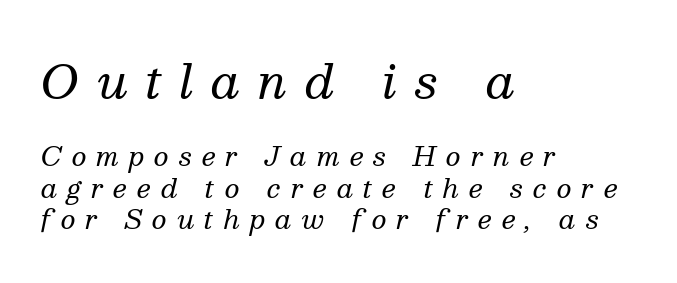
{"serif": "yes", "italic": "yes", "lean": "right", "slant_degrees": 13, "bold": "no", "weight": "regular", "width": "normal", "stroke_contrast": "medium", "x_height": "medium", "monospaced": "no", "underline": "no", "align": "left", "line_spacing_ratio": 1.21, "letter_spacing": "wide", "letter_spacing_em": 0.38, "larger_block": "first", "size_ratio": 1.77, "glyph_px": 46}
